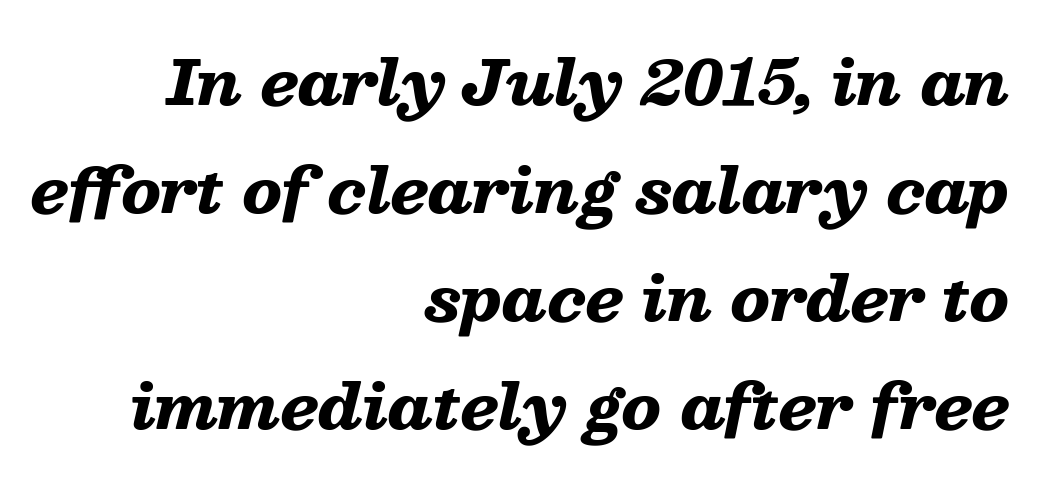
{"italic": "yes", "lean": "right", "slant_degrees": 13, "bold": "yes", "weight": "heavy", "width": "wide", "stroke_contrast": "low", "x_height": "medium", "monospaced": "no", "underline": "no", "align": "right", "line_spacing_ratio": 1.77, "letter_spacing": "normal", "letter_spacing_em": 0.0, "glyph_px": 61}
